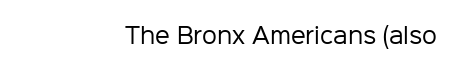
Q: Is the text bold? A: No.
Q: Is the text italic (slanted)? A: No, it is upright.
Q: Is the text underlined? A: No.
Q: Is the spacing between letters normal or unusually wide? A: Normal.
